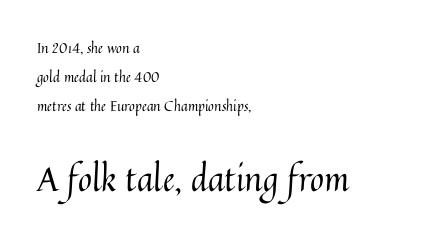
Q: Is the text bold? A: No.
Q: Is the text italic (slanted)? A: Yes.
Q: Is the text underlined? A: No.
Q: How is the paragraph aligned? A: Left-aligned.
Q: Is the spacing between letters normal or unusually wide? A: Normal.
Q: Is the spacing between lines tight, normal or loose? A: Loose.
Q: Which block of text is set in a larger size, the first (top) or the second (bottom)? A: The second (bottom) one.
Q: Width (condensed, normal, or wide)? A: Normal.
Q: Stroke contrast? A: Medium.
Q: x-height? A: Medium.
Q: Monospaced? A: No.
